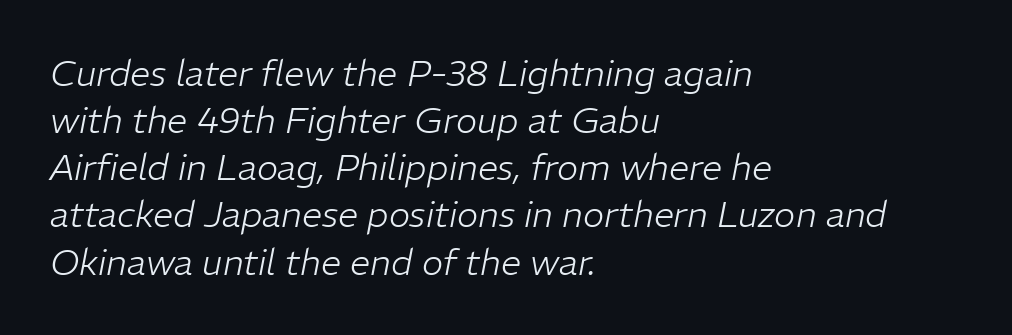
Look at the tracking — it's just the regular setting, nothing added. Yep, that's italic — everything's leaning. The lines sit at an ordinary, default distance from one another. Think of a printed novel: that variable character pitch is what you see here. The letters look calm and open, with moderate or lighter stems.
